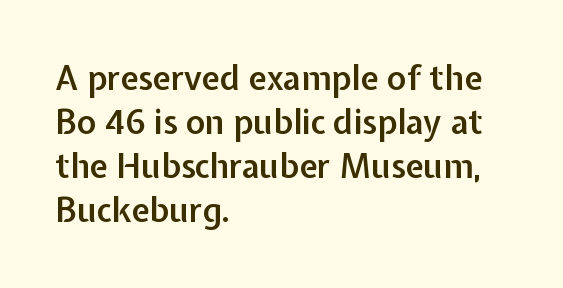
{"serif": "no", "italic": "no", "bold": "semi", "weight": "semibold", "width": "normal", "stroke_contrast": "low", "x_height": "medium", "monospaced": "no", "underline": "no", "align": "left", "line_spacing": "normal", "line_spacing_ratio": 1.33, "letter_spacing": "normal", "letter_spacing_em": 0.0, "glyph_px": 33}
